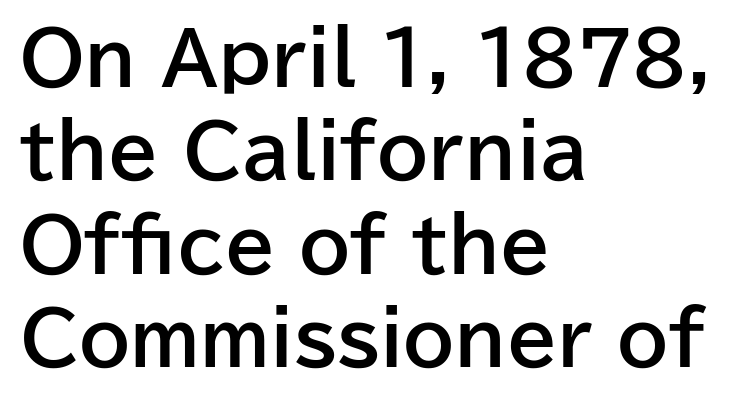
The image shows 73 px bold sans-serif type, upright; set left-aligned, normal line spacing (1.28x), normal letter spacing, not underlined; low stroke contrast and a medium x-height.
